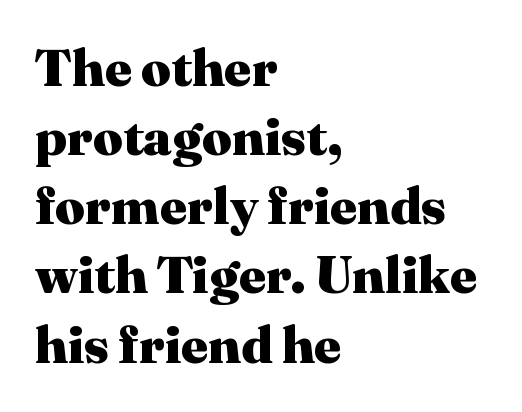
Q: Is the text bold? A: Yes.
Q: Is the text italic (slanted)? A: No, it is upright.
Q: Is the typeface a serif or a sans-serif typeface? A: Serif.
Q: Is the text underlined? A: No.
Q: How is the paragraph aligned? A: Left-aligned.
Q: Is the spacing between letters normal or unusually wide? A: Normal.
Q: Is the spacing between lines tight, normal or loose? A: Normal.
Q: Width (condensed, normal, or wide)? A: Normal.
Q: Stroke contrast? A: Medium.
Q: x-height? A: Medium.
Q: Monospaced? A: No.
